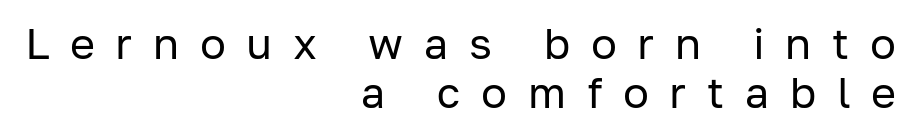
The image shows 43 px regular-weight sans-serif type, upright; set right-aligned, tight line spacing (1.15x), unusually wide letter spacing (+0.48 em), not underlined; low stroke contrast and a medium x-height.
